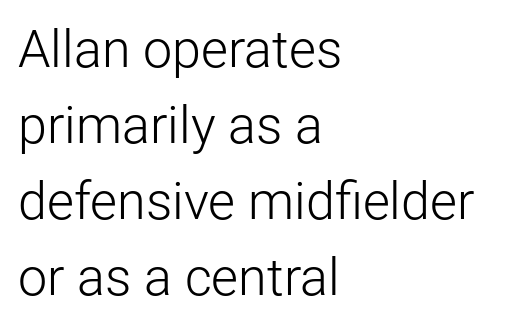
Q: Is the text bold? A: No.
Q: Is the text italic (slanted)? A: No, it is upright.
Q: Is the typeface a serif or a sans-serif typeface? A: Sans-serif.
Q: Is the text underlined? A: No.
Q: How is the paragraph aligned? A: Left-aligned.
Q: Is the spacing between letters normal or unusually wide? A: Normal.
Q: Is the spacing between lines tight, normal or loose? A: Normal.
Q: Width (condensed, normal, or wide)? A: Normal.
Q: Stroke contrast? A: Low.
Q: x-height? A: Medium.
Q: Monospaced? A: No.
